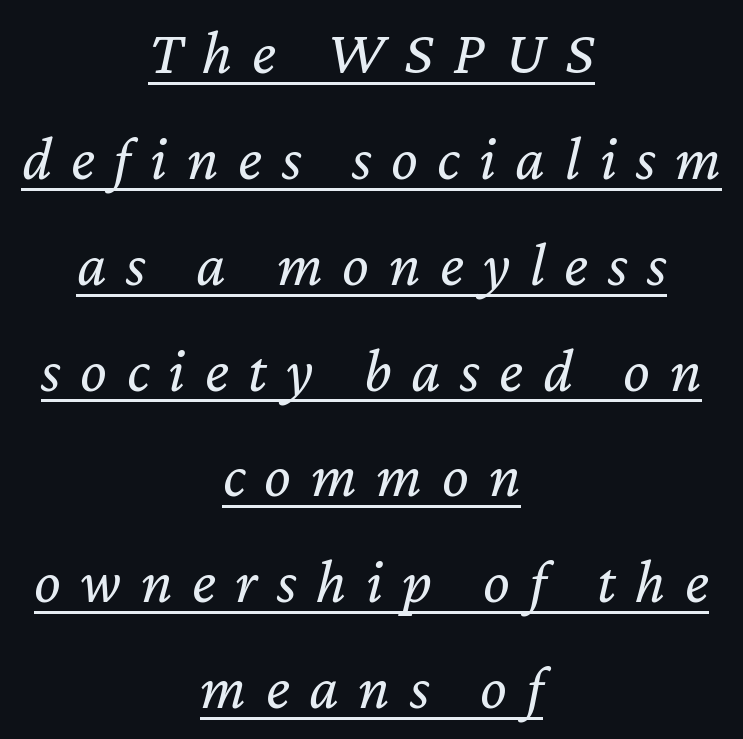
Q: Is the text bold? A: No.
Q: Is the text italic (slanted)? A: Yes, it leans right by about 12 degrees.
Q: Is the text underlined? A: Yes.
Q: How is the paragraph aligned? A: Centered.
Q: Is the spacing between letters normal or unusually wide? A: Unusually wide.
Q: Is the spacing between lines tight, normal or loose? A: Normal.
Q: Width (condensed, normal, or wide)? A: Normal.
Q: Stroke contrast? A: Low.
Q: x-height? A: Medium.
Q: Monospaced? A: No.
